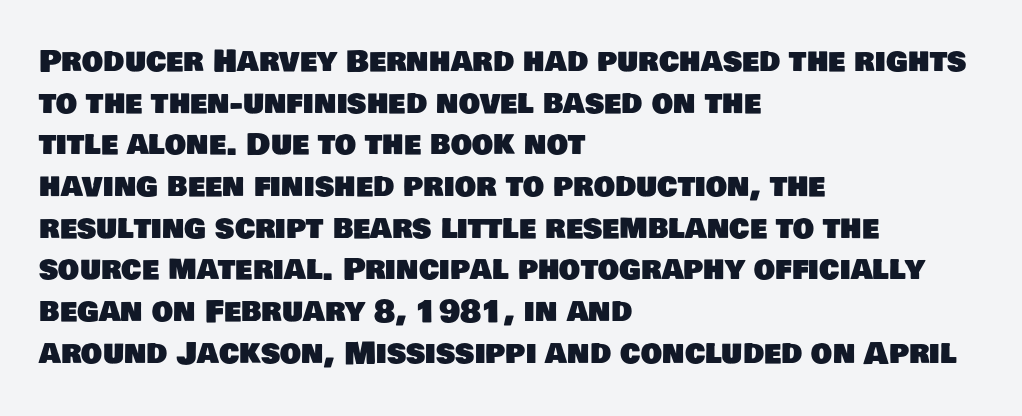
The image shows 30 px sans-serif type; set left-aligned, normal line spacing (1.39x), normal letter spacing, not underlined; low stroke contrast and a large x-height.
